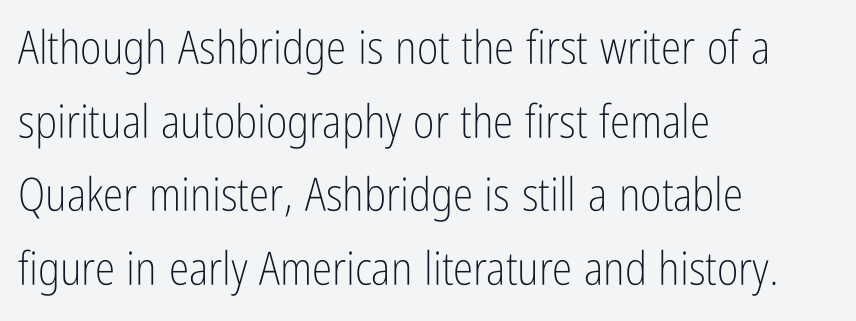
A typesetter would call this zero additional tracking. Successive baselines arrive at the customary interval. Left-aligned paragraph, ragged on the right. Think of a printed novel: that variable character pitch is what you see here. A sans-serif font was chosen for this passage. The font sits on the lighter half of the weight spectrum, regular included.
